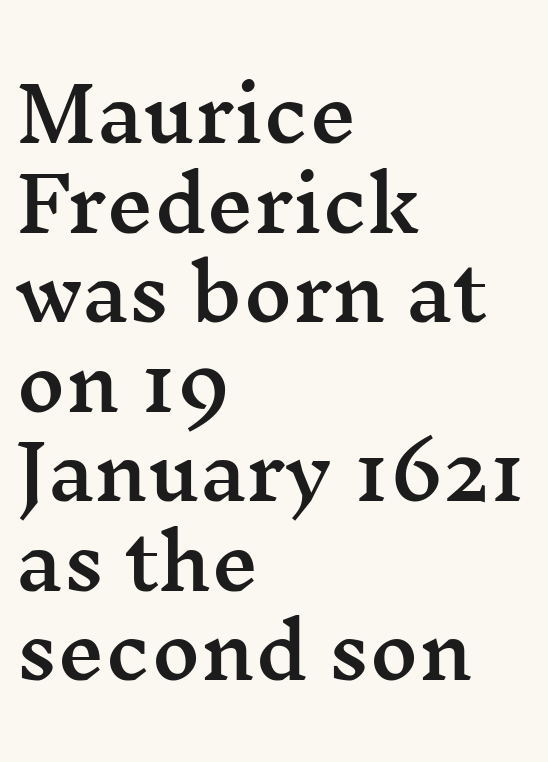
The image shows 74 px wide serif type, upright; set left-aligned, line spacing 1.21x, normal letter spacing, not underlined; medium stroke contrast and a medium x-height.
